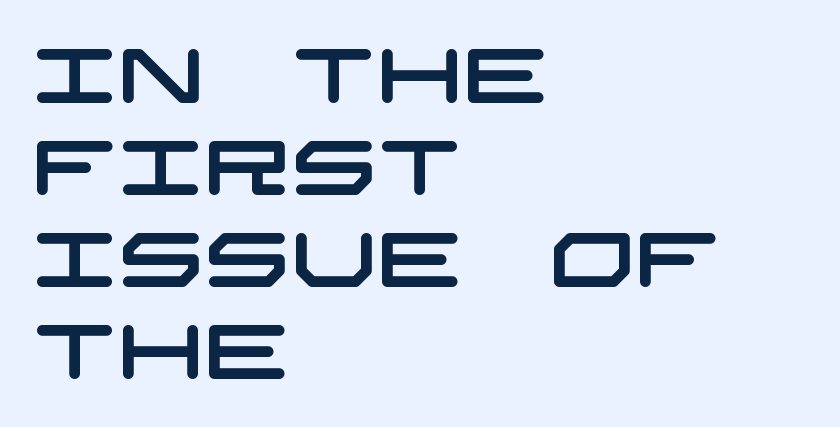
Line beginnings align vertically; line endings do not. Type without underlining. I'd call this a sans setting — the letters go barefoot. The face used here is rendered with its standard letterfit.
